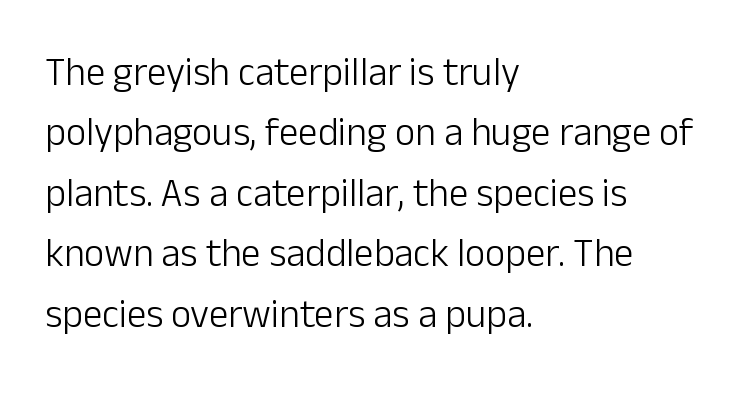
Q: Is the text bold? A: No.
Q: Is the text italic (slanted)? A: No, it is upright.
Q: Is the typeface a serif or a sans-serif typeface? A: Sans-serif.
Q: Is the text underlined? A: No.
Q: How is the paragraph aligned? A: Left-aligned.
Q: Is the spacing between letters normal or unusually wide? A: Normal.
Q: Is the spacing between lines tight, normal or loose? A: Normal.
Q: Width (condensed, normal, or wide)? A: Normal.
Q: Stroke contrast? A: Low.
Q: x-height? A: Medium.
Q: Monospaced? A: No.
